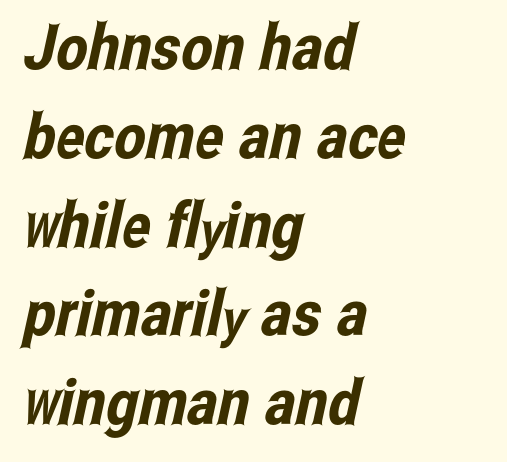
The image shows 63 px condensed sans-serif type; set left-aligned, normal line spacing (1.41x), normal letter spacing, not underlined; low stroke contrast and a medium x-height.
